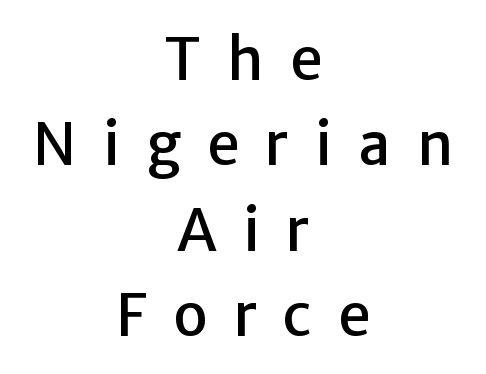
Q: Is the text italic (slanted)? A: No, it is upright.
Q: Is the typeface a serif or a sans-serif typeface? A: Sans-serif.
Q: Is the text underlined? A: No.
Q: How is the paragraph aligned? A: Centered.
Q: Is the spacing between letters normal or unusually wide? A: Unusually wide.
Q: Is the spacing between lines tight, normal or loose? A: Normal.
Q: Width (condensed, normal, or wide)? A: Normal.
Q: Stroke contrast? A: Low.
Q: x-height? A: Medium.
Q: Monospaced? A: No.
